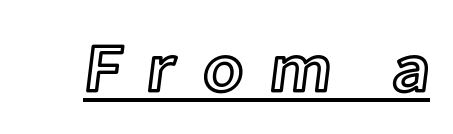
The image shows 68 px text type; set unusually wide letter spacing (+0.36 em), underlined; a medium x-height.
